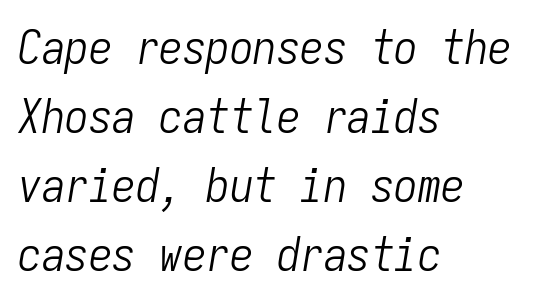
The line texture is even and compact thanks to regular tracking. The letters look calm and open, with moderate or lighter stems. The glyphs are unaccompanied by any horizontal stroke below them. The axis of the letterforms is tilted away from vertical. Baseline-to-baseline distance is the conventional proportion of letter height.
